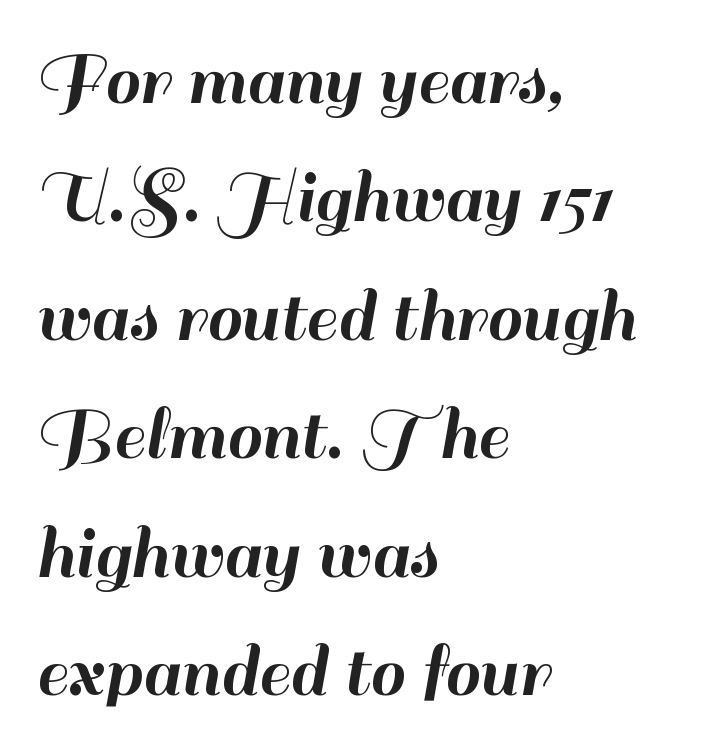
These lines sit exactly where default settings would place them. Each word holds together tightly as a unit, with standard inter-letter gaps. The font family rendered here belongs to the sans-serif group. Leftover space on each line is placed entirely after the last word.
